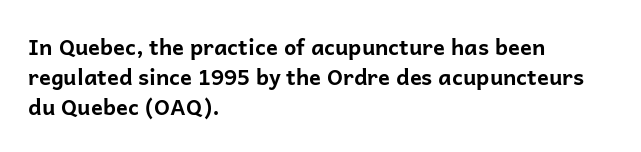
Q: Is the text bold? A: Yes.
Q: Is the text italic (slanted)? A: No, it is upright.
Q: Is the text underlined? A: No.
Q: How is the paragraph aligned? A: Left-aligned.
Q: Is the spacing between letters normal or unusually wide? A: Normal.
Q: Is the spacing between lines tight, normal or loose? A: Normal.
